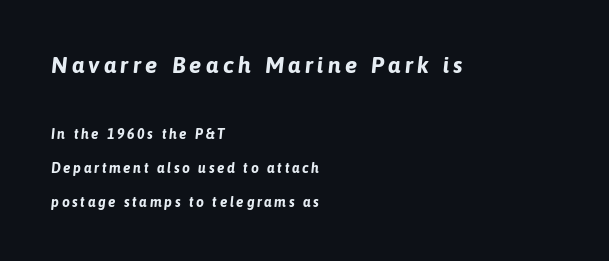
The typesetter chose a ragged-right arrangement here. Letters rest on an invisible, unmarked baseline. Interline gaps are noticeably wide in this sample. In this sample the first text group is rendered at the bigger scale. Every letter is thick-stroked: bold, no question.
